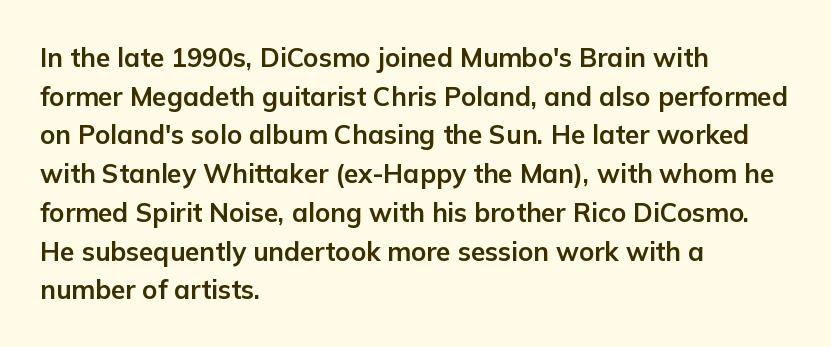
{"italic": "no", "bold": "yes", "underline": "no", "align": "left", "line_spacing": "normal", "line_spacing_ratio": 1.49, "letter_spacing": "normal", "letter_spacing_em": 0.0, "glyph_px": 26}
